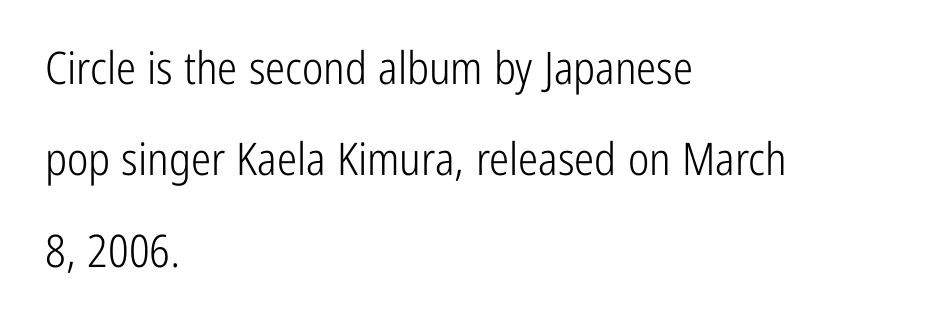
Q: Is the text bold? A: No.
Q: Is the text italic (slanted)? A: No, it is upright.
Q: Is the typeface a serif or a sans-serif typeface? A: Sans-serif.
Q: Is the text underlined? A: No.
Q: How is the paragraph aligned? A: Left-aligned.
Q: Is the spacing between letters normal or unusually wide? A: Normal.
Q: Is the spacing between lines tight, normal or loose? A: Loose.
Q: Width (condensed, normal, or wide)? A: Condensed.
Q: Stroke contrast? A: Low.
Q: x-height? A: Medium.
Q: Monospaced? A: No.
